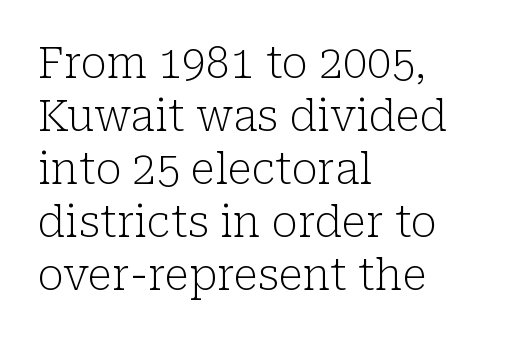
Q: Is the text bold? A: No.
Q: Is the text italic (slanted)? A: No, it is upright.
Q: Is the typeface a serif or a sans-serif typeface? A: Serif.
Q: Is the text underlined? A: No.
Q: How is the paragraph aligned? A: Left-aligned.
Q: Is the spacing between letters normal or unusually wide? A: Normal.
Q: Width (condensed, normal, or wide)? A: Normal.
Q: Stroke contrast? A: Low.
Q: x-height? A: Medium.
Q: Monospaced? A: No.
